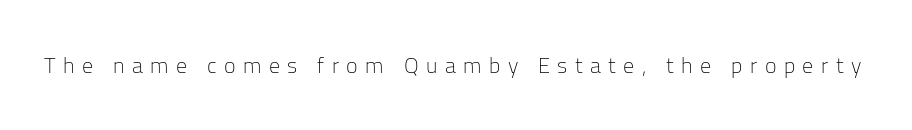
Q: Is the text bold? A: No.
Q: Is the text italic (slanted)? A: No, it is upright.
Q: Is the text underlined? A: No.
Q: Is the spacing between letters normal or unusually wide? A: Unusually wide.
